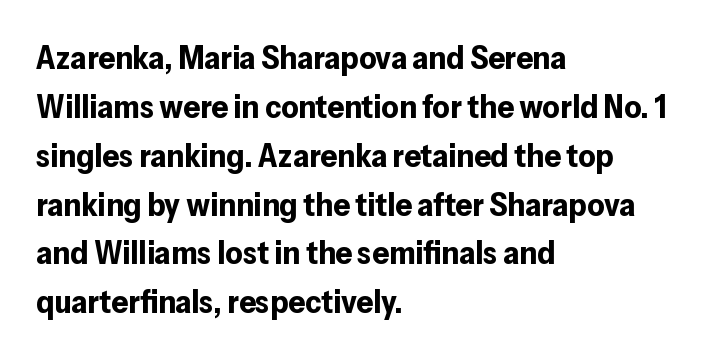
Q: Is the text bold? A: Yes.
Q: Is the text italic (slanted)? A: No, it is upright.
Q: Is the typeface a serif or a sans-serif typeface? A: Sans-serif.
Q: Is the text underlined? A: No.
Q: How is the paragraph aligned? A: Left-aligned.
Q: Is the spacing between letters normal or unusually wide? A: Normal.
Q: Is the spacing between lines tight, normal or loose? A: Normal.
Q: Width (condensed, normal, or wide)? A: Normal.
Q: Stroke contrast? A: Low.
Q: x-height? A: Medium.
Q: Monospaced? A: No.
